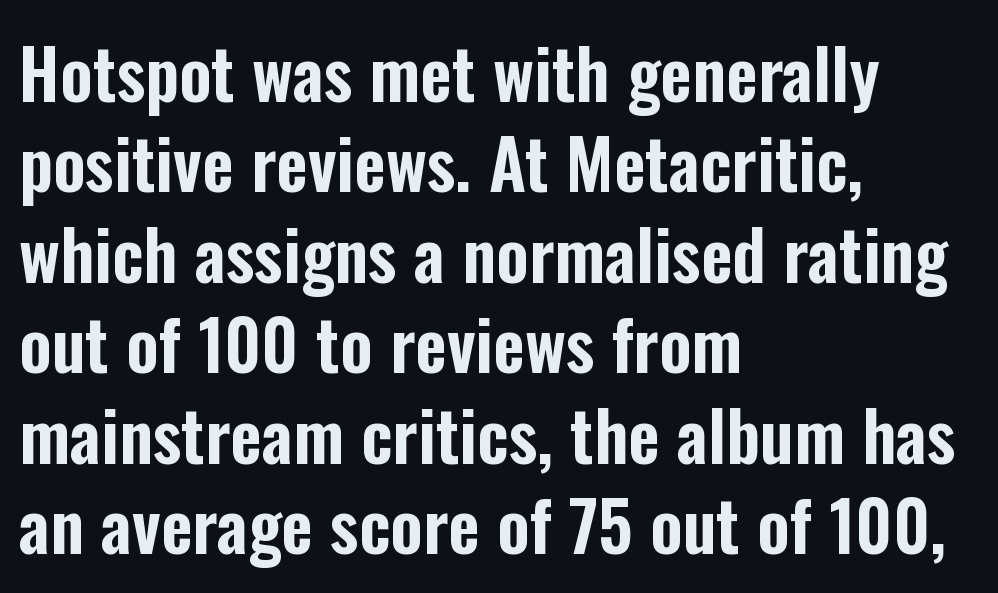
Q: Is the text italic (slanted)? A: No, it is upright.
Q: Is the typeface a serif or a sans-serif typeface? A: Sans-serif.
Q: Is the text underlined? A: No.
Q: How is the paragraph aligned? A: Left-aligned.
Q: Is the spacing between letters normal or unusually wide? A: Normal.
Q: Is the spacing between lines tight, normal or loose? A: Normal.
Q: Width (condensed, normal, or wide)? A: Condensed.
Q: Stroke contrast? A: Low.
Q: x-height? A: Medium.
Q: Monospaced? A: No.
